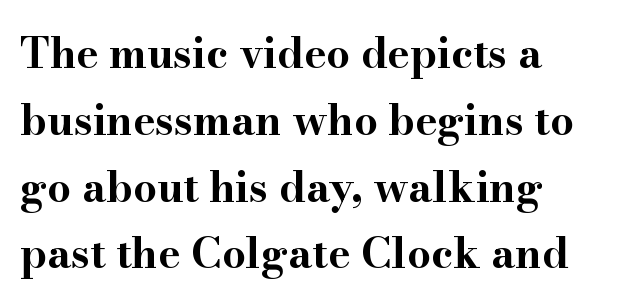
Q: Is the text bold? A: Yes.
Q: Is the text italic (slanted)? A: No, it is upright.
Q: Is the typeface a serif or a sans-serif typeface? A: Serif.
Q: Is the text underlined? A: No.
Q: How is the paragraph aligned? A: Left-aligned.
Q: Is the spacing between letters normal or unusually wide? A: Normal.
Q: Is the spacing between lines tight, normal or loose? A: Normal.
Q: Width (condensed, normal, or wide)? A: Wide.
Q: Stroke contrast? A: High.
Q: x-height? A: Small.
Q: Monospaced? A: No.
